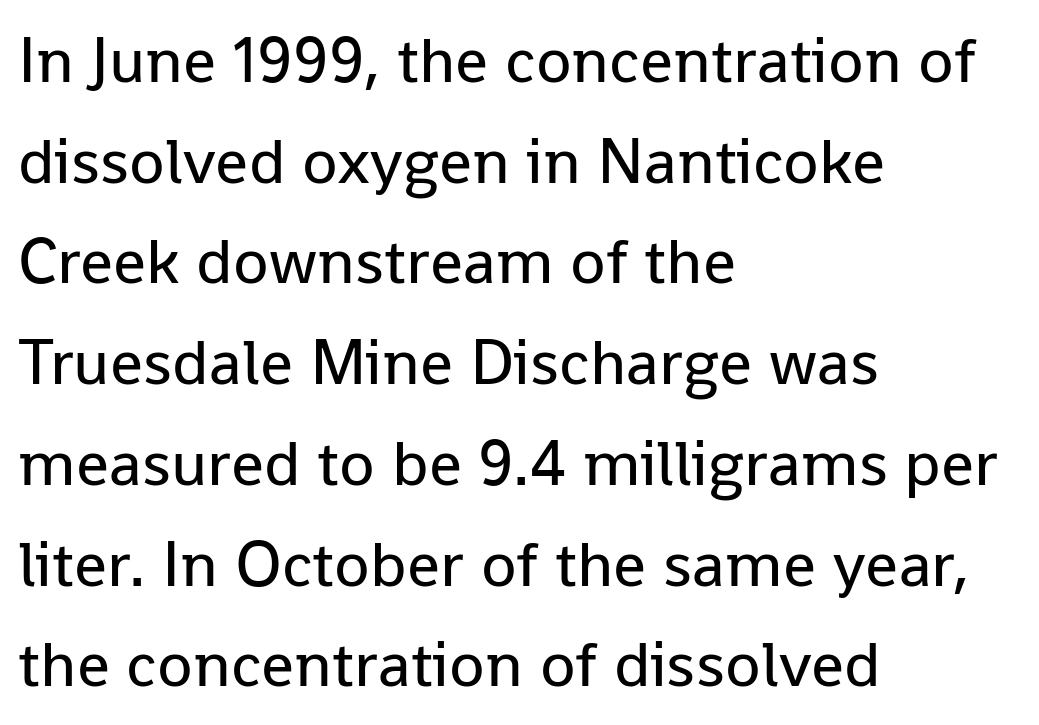
Visually the block forms a straight wall on the left and a jagged coastline on the right. Does the leading feel generous? No, just average. Character widths vary here, with narrow letters taking less room than wide ones. Letters rest on an invisible, unmarked baseline. These glyphs show unthickened strokes, regular width or finer.
